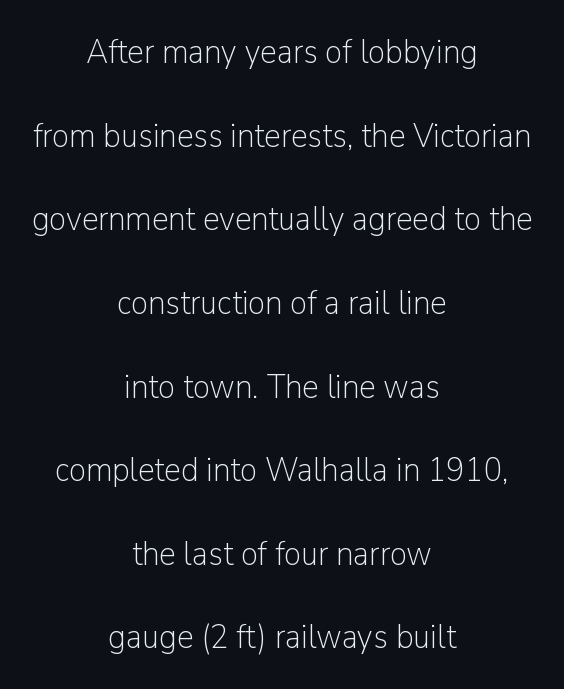
The glyphs are unaccompanied by any horizontal stroke below them. Letter spacing: default. The lines are spread far apart with generous leading. The letters advance in unequal steps, a hallmark of proportional type. These lines were composed using upright roman letters.
